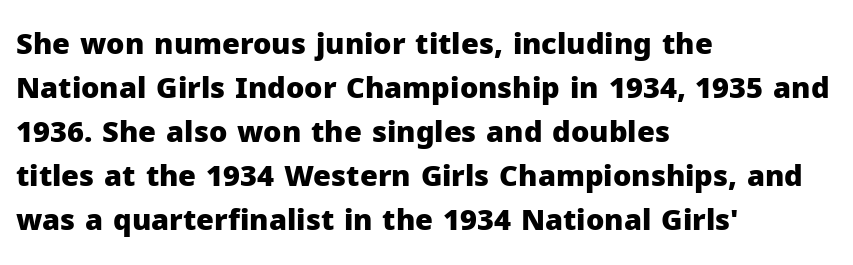
Type style note: lacks serifs. Compared with typical body copy, the letter spacing here is the same. The face used here is proportionally spaced, like ordinary book or web type. Descender tails drop into unmarked territory. Caption: bold face, heavy strokes.
